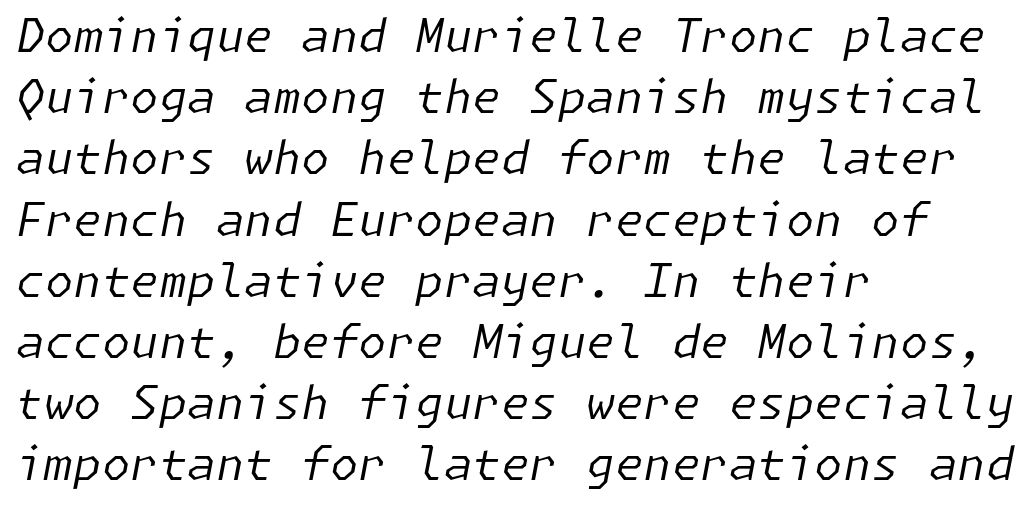
How would I describe the line gaps? Plain and ordinary. The face used here is rendered with its standard letterfit. The passage shown leans; its letterforms are oblique. A student would call this left alignment; a typographer would say flush left, rag right. Is the stroke heavy? The answer is a plain regular-or-lighter.
